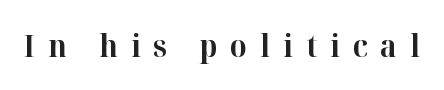
Each letter keeps its own natural width here, so spacing adapts to shape. Is there any slant? The stems are plumb. Look at the bottom of the vertical strokes: they flare into serifs here. These lines have a slow, spaced-out rhythm from letter to letter.
